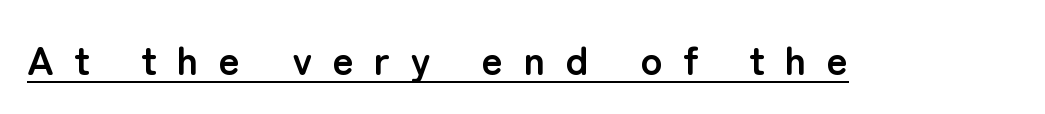
Q: Is the text bold? A: Yes.
Q: Is the text italic (slanted)? A: No, it is upright.
Q: Is the typeface a serif or a sans-serif typeface? A: Sans-serif.
Q: Is the text underlined? A: Yes.
Q: Is the spacing between letters normal or unusually wide? A: Unusually wide.
Q: Width (condensed, normal, or wide)? A: Normal.
Q: Stroke contrast? A: Low.
Q: x-height? A: Medium.
Q: Monospaced? A: No.
